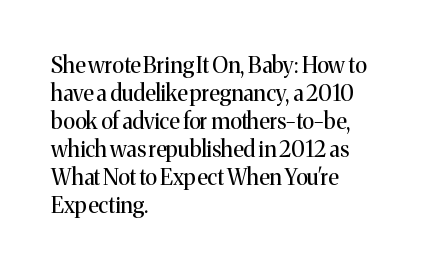
No extra ink here — the face is not bold. Students, observe: this is what conventionally led text looks like. Visually the block forms a straight wall on the left and a jagged coastline on the right. Clear beneath every line of the passage.
